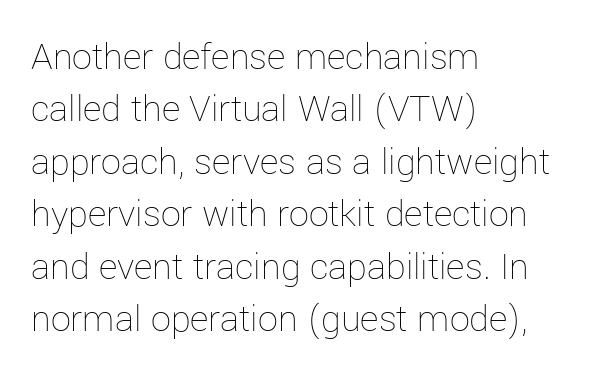
Stems and bowls with no extra thickness — not bold. No extra tracking has been applied to these lines. Compared with typical paragraphs, the rows here are spaced about the same. Each letter keeps its own natural width here, so spacing adapts to shape. A clean baseline with only descenders dipping below it.
